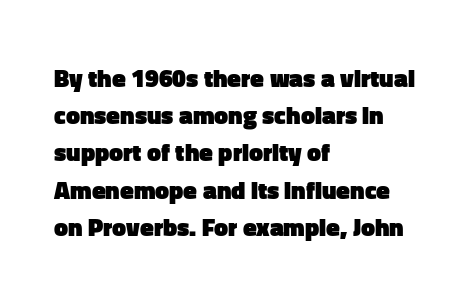
The image shows 25 px bold type, upright; set left-aligned, normal line spacing (1.49x), normal letter spacing, not underlined.
